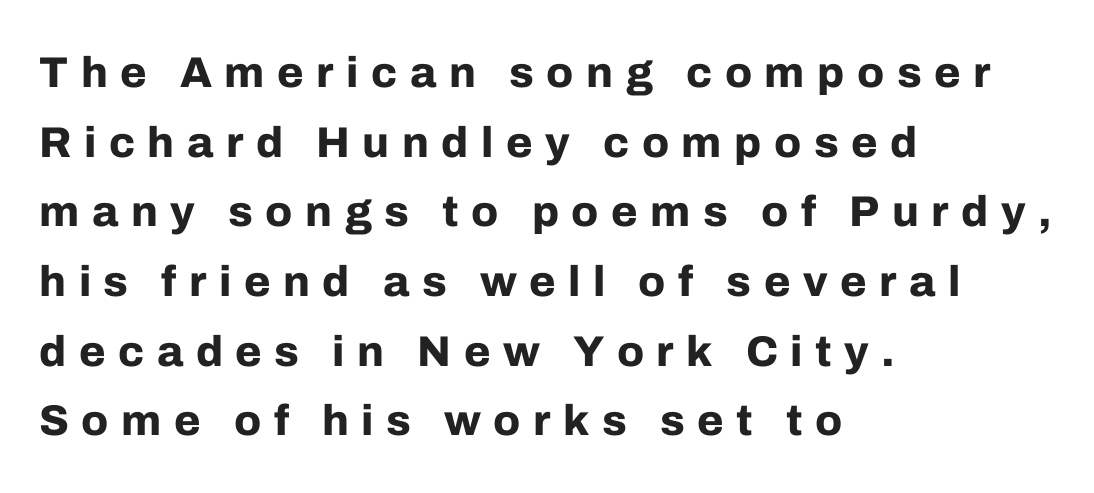
The image shows 43 px bold sans-serif type, upright; set left-aligned, normal line spacing (1.62x), unusually wide letter spacing (+0.29 em), not underlined; low stroke contrast and a medium x-height.
